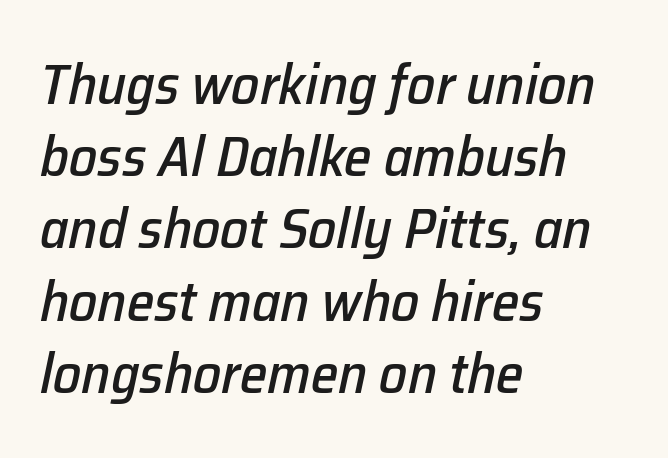
{"italic": "yes", "lean": "right", "slant_degrees": 12, "width": "normal", "stroke_contrast": "low", "x_height": "medium", "monospaced": "no", "underline": "no", "align": "left", "line_spacing": "normal", "line_spacing_ratio": 1.29, "letter_spacing": "normal", "letter_spacing_em": 0.0, "glyph_px": 56}
